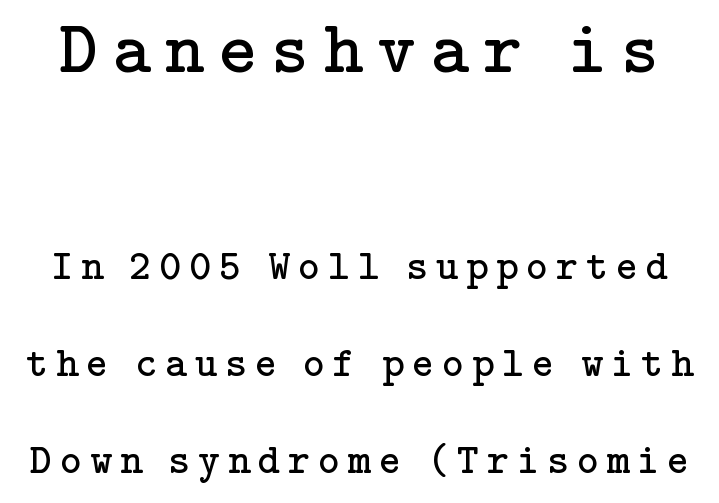
Horizontal bands of white between lines are thick stripes. Regarding serifs, this sample has them. Nothing heavy about these letters — not bold at all. Vertical strokes here are truly vertical. If you squint, the top block still reads clearly — it's the larger of the two.
